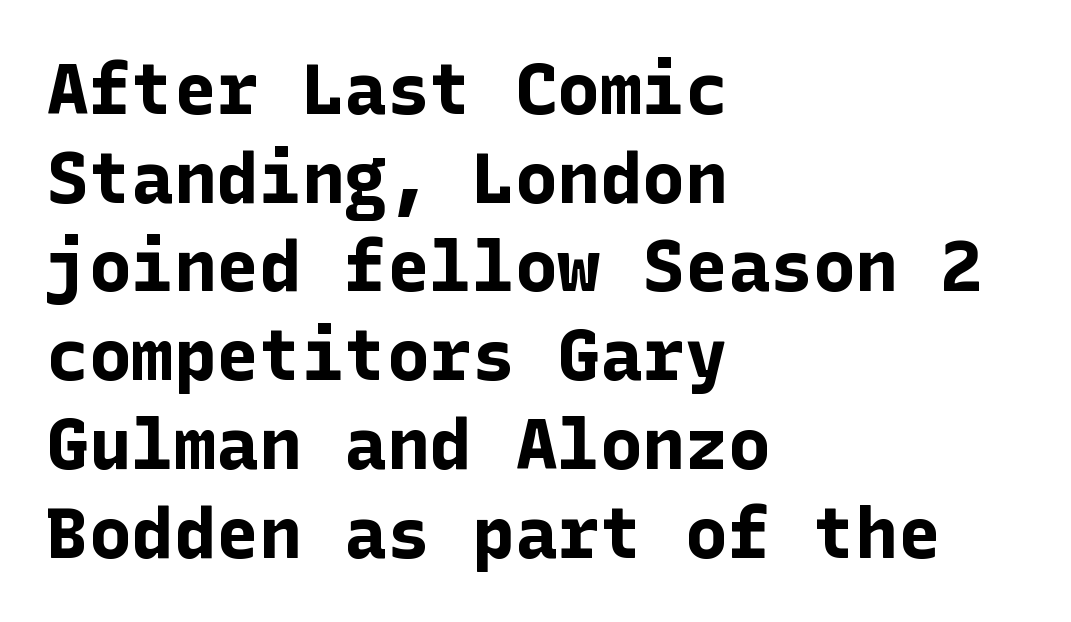
Characters remain perfectly vertical along every line. Compared with a centered layout, this one pins lines to the left instead. Compared with typical body copy, the letter spacing here is the same. Weight: bold. Each letter's strokes conclude bluntly, with no projecting serifs.
